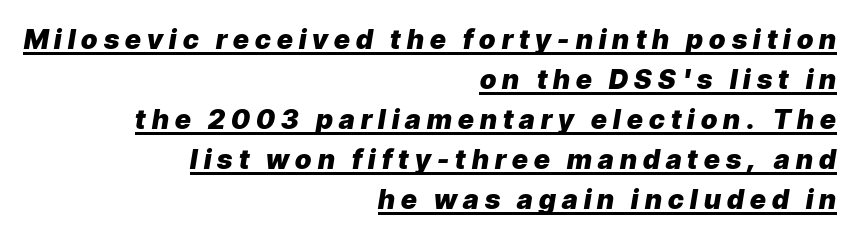
{"italic": "yes", "lean": "right", "slant_degrees": 9, "bold": "yes", "underline": "yes", "align": "right", "line_spacing": "normal", "line_spacing_ratio": 1.48, "letter_spacing": "wide", "letter_spacing_em": 0.23, "glyph_px": 27}
